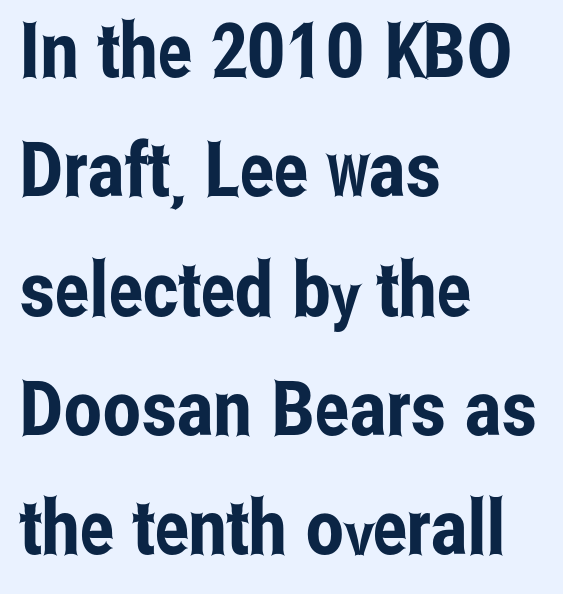
{"serif": "no", "italic": "no", "width": "condensed", "stroke_contrast": "low", "x_height": "medium", "monospaced": "no", "underline": "no", "align": "left", "line_spacing": "normal", "line_spacing_ratio": 1.57, "letter_spacing": "normal", "letter_spacing_em": 0.0, "glyph_px": 76}
